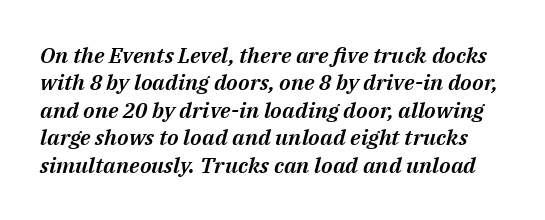
The image shows 22 px text type, italic (leaning right); set normal line spacing (1.25x), normal letter spacing, not underlined.
